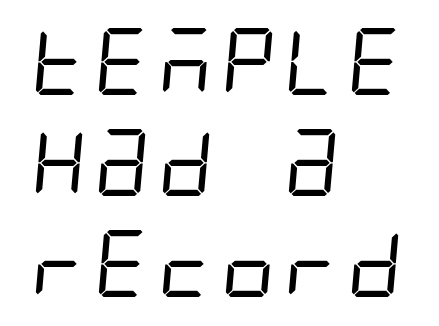
{"serif": "no", "bold": "no", "weight": "regular", "width": "condensed", "stroke_contrast": "low", "x_height": "large", "underline": "no", "align": "left", "line_spacing": "normal", "line_spacing_ratio": 1.51, "letter_spacing": "normal", "letter_spacing_em": 0.0, "glyph_px": 67}
